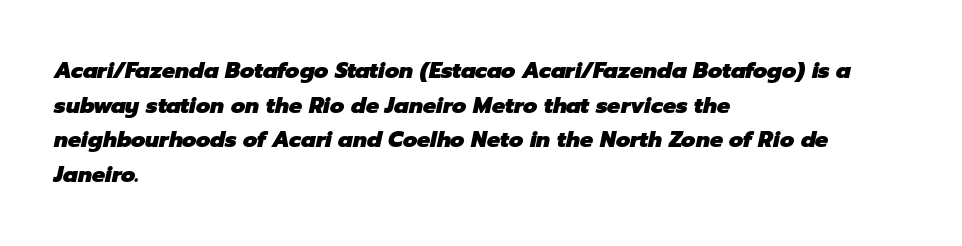
The image shows 22 px bold type, italic (leaning right); set left-aligned, normal line spacing (1.57x), normal letter spacing, not underlined.
